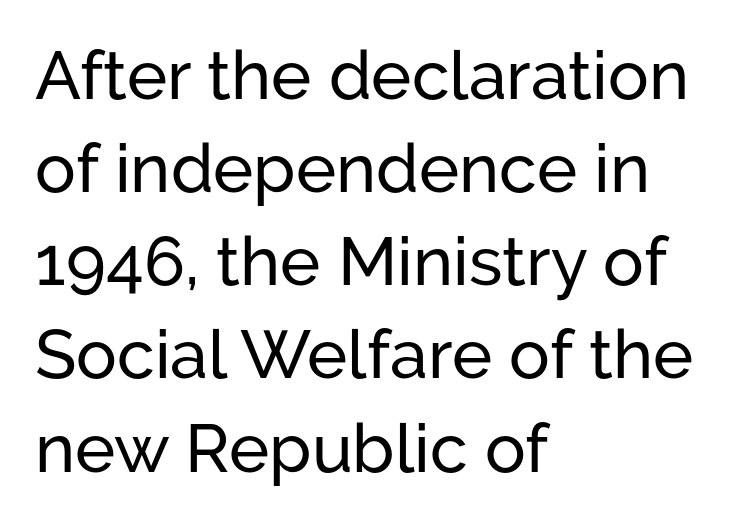
{"serif": "no", "italic": "no", "width": "normal", "stroke_contrast": "low", "x_height": "medium", "monospaced": "no", "underline": "no", "align": "left", "line_spacing": "normal", "line_spacing_ratio": 1.37, "letter_spacing": "normal", "letter_spacing_em": 0.0, "glyph_px": 68}
